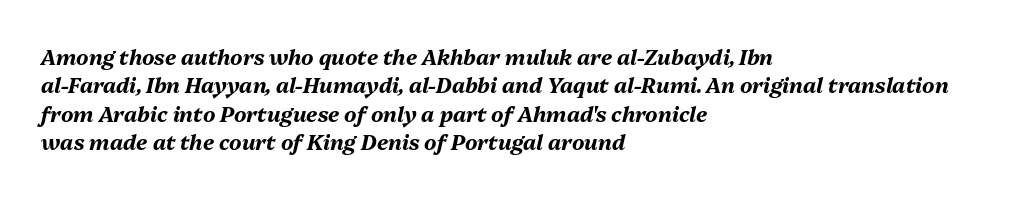
{"italic": "yes", "lean": "right", "slant_degrees": 13, "bold": "yes", "underline": "no", "align": "left", "line_spacing": "normal", "line_spacing_ratio": 1.35, "letter_spacing": "normal", "letter_spacing_em": 0.0, "glyph_px": 21}
